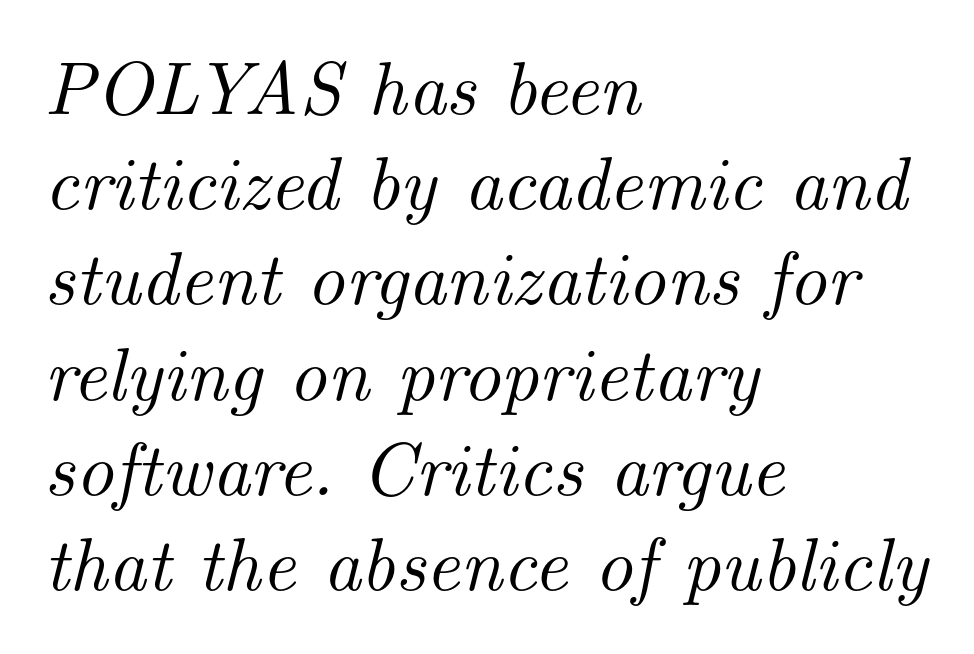
The image shows 75 px serif type, italic (leaning right); set left-aligned, normal line spacing (1.27x), normal letter spacing, not underlined; medium stroke contrast and a small x-height.
